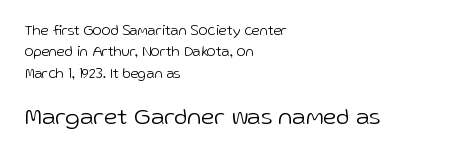
{"italic": "no", "bold": "no", "underline": "no", "align": "left", "line_spacing": "normal", "line_spacing_ratio": 1.52, "letter_spacing": "normal", "letter_spacing_em": 0.0, "larger_block": "second", "size_ratio": 1.71, "glyph_px": 24}
